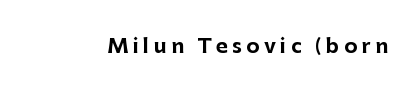
Q: Is the text bold? A: Yes.
Q: Is the text italic (slanted)? A: No, it is upright.
Q: Is the text underlined? A: No.
Q: Is the spacing between letters normal or unusually wide? A: Unusually wide.
